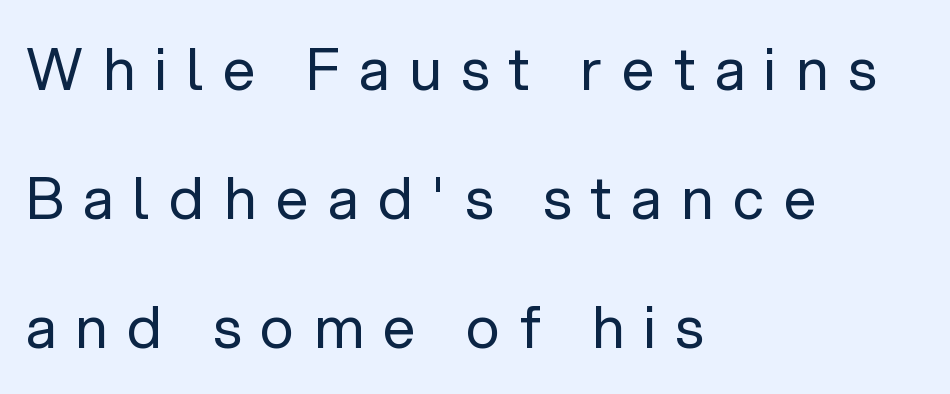
{"serif": "no", "italic": "no", "bold": "no", "weight": "regular", "width": "normal", "stroke_contrast": "low", "x_height": "medium", "monospaced": "no", "underline": "no", "align": "left", "line_spacing": "loose", "line_spacing_ratio": 2.22, "letter_spacing": "wide", "letter_spacing_em": 0.34, "glyph_px": 58}
